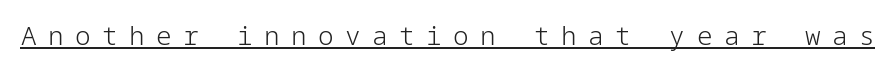
Q: Is the text bold? A: No.
Q: Is the text italic (slanted)? A: No, it is upright.
Q: Is the text underlined? A: Yes.
Q: Is the spacing between letters normal or unusually wide? A: Unusually wide.
